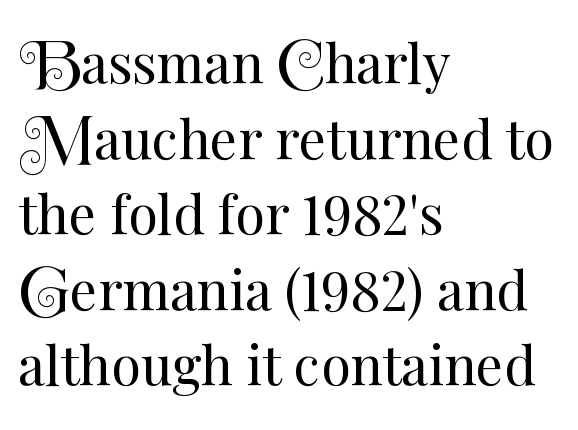
Words appear dense and cohesive because spacing is normal. The type sits square on the baseline with zero lean. Baseline-to-baseline distance is the conventional proportion of letter height. Only glyphs here, with clear space below each row. You could not count columns in this text — the font is proportionally spaced. Heft: none added — not bold.
